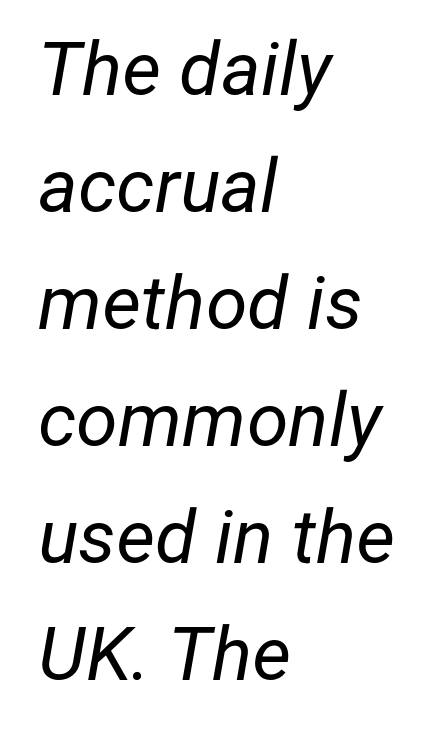
Q: Is the text bold? A: No.
Q: Is the text italic (slanted)? A: Yes, it leans right by about 12 degrees.
Q: Is the text underlined? A: No.
Q: How is the paragraph aligned? A: Left-aligned.
Q: Is the spacing between letters normal or unusually wide? A: Normal.
Q: Is the spacing between lines tight, normal or loose? A: Normal.
Q: Width (condensed, normal, or wide)? A: Normal.
Q: Stroke contrast? A: Low.
Q: x-height? A: Medium.
Q: Monospaced? A: No.
